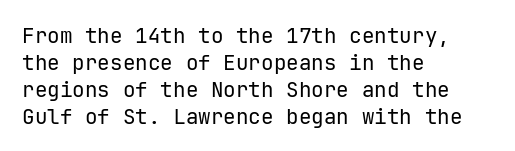
The image shows 21 px text type, upright; set left-aligned, normal line spacing (1.28x), normal letter spacing, not underlined.
